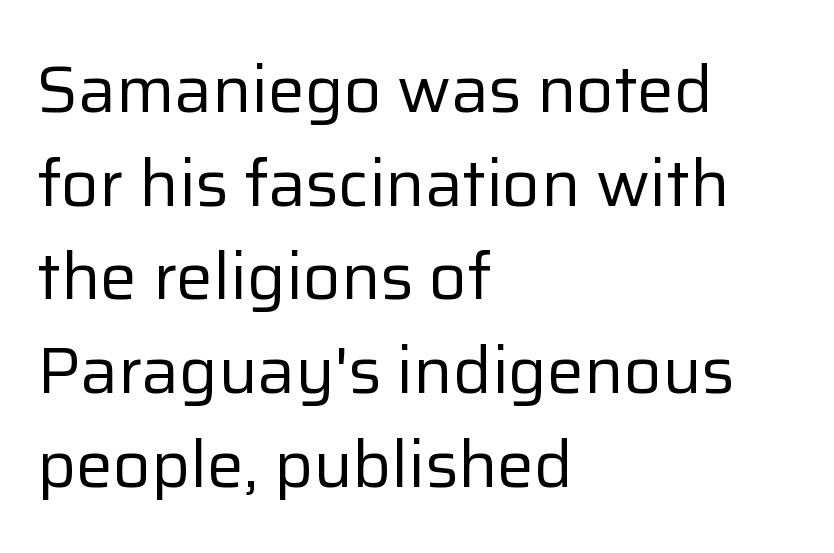
The image shows 66 px regular-weight sans-serif type, upright; set left-aligned, normal line spacing (1.42x), normal letter spacing, not underlined; low stroke contrast and a medium x-height.
